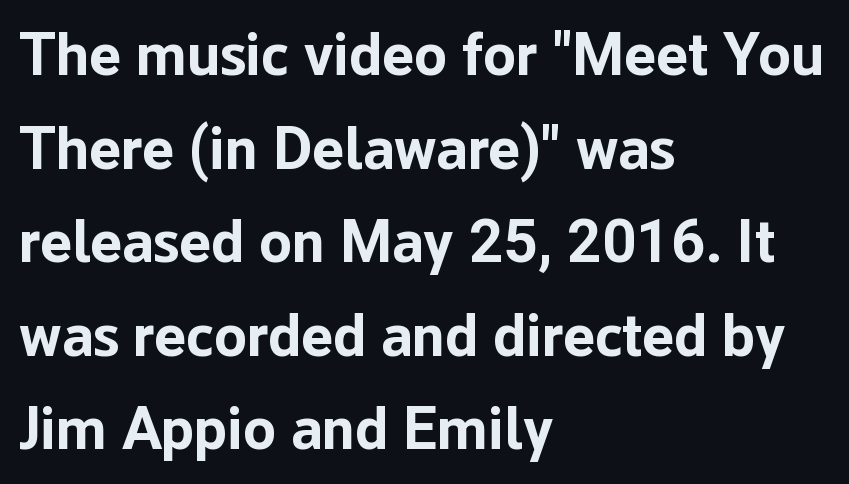
Letter spacing: default. Nothing sits at the stroke ends, so this counts as sans-serif. In terms of posture, this sample is upright. These lines are rendered in a variable-pitch font. The rows are spaced the way most documents space them.
